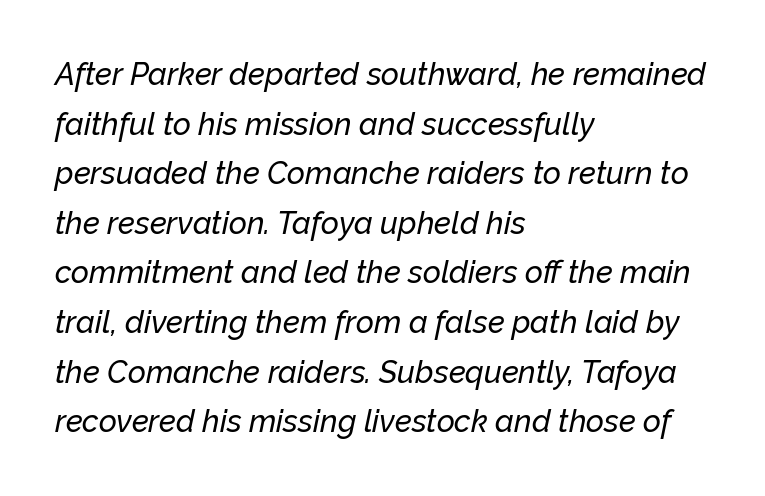
The image shows 31 px text type, italic (leaning right); set left-aligned, normal line spacing (1.6x), normal letter spacing, not underlined; low stroke contrast and a medium x-height.
